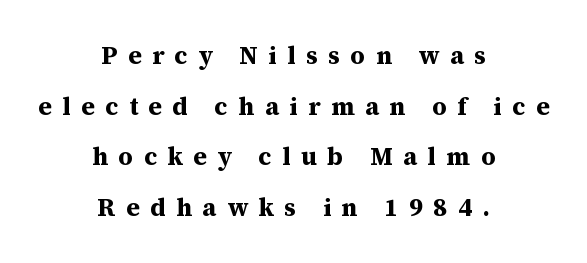
The type sits square on the baseline with zero lean. Each new line begins a long way beneath the previous one. I'd describe the lettering as bold — thick and assertive. Descenders are the only things crossing below the line.
